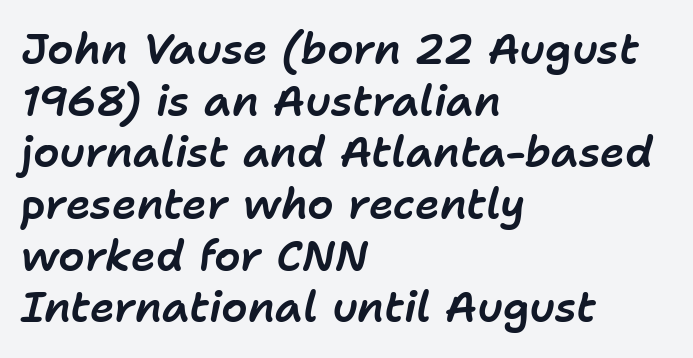
{"italic": "yes", "lean": "right", "slant_degrees": 11, "width": "normal", "stroke_contrast": "low", "x_height": "medium", "monospaced": "no", "underline": "no", "align": "left", "line_spacing_ratio": 1.23, "letter_spacing": "normal", "letter_spacing_em": 0.0, "glyph_px": 42}
